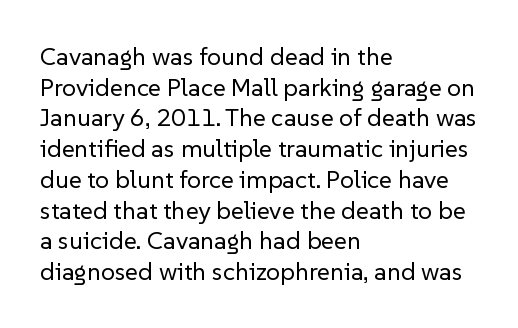
The letters look calm and open, with moderate or lighter stems. Descenders are the only things crossing below the line. Left-aligned paragraph, ragged on the right. Short note: letters normally spaced.
